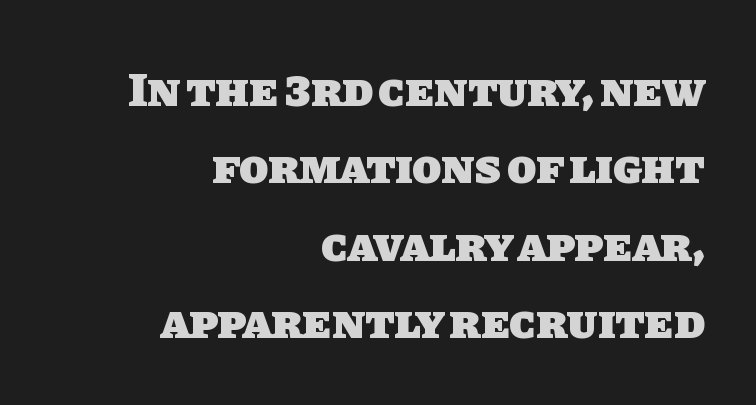
{"serif": "no", "bold": "yes", "weight": "heavy", "width": "normal", "stroke_contrast": "low", "x_height": "large", "monospaced": "no", "underline": "no", "align": "right", "line_spacing": "normal", "line_spacing_ratio": 1.61, "letter_spacing": "normal", "letter_spacing_em": 0.0, "glyph_px": 48}
